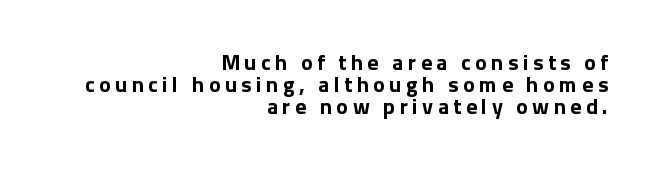
The image shows 22 px bold type, upright; set right-aligned, tight line spacing (1.01x), unusually wide letter spacing (+0.2 em), not underlined.
